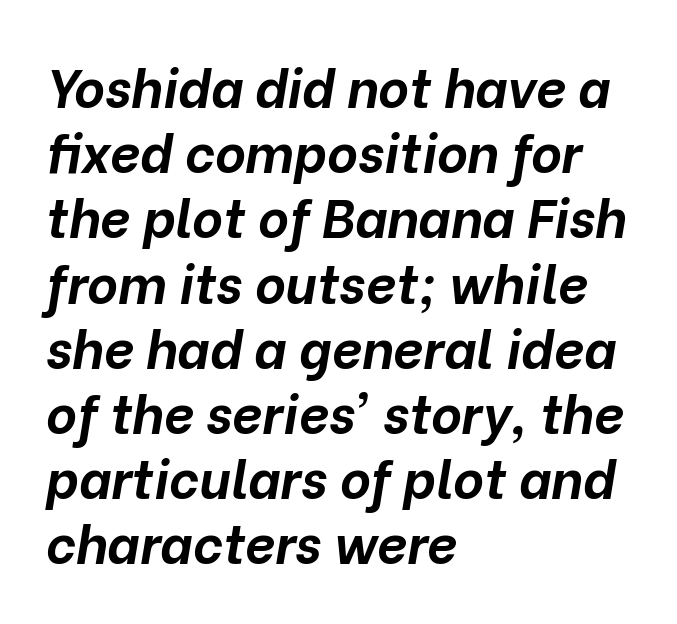
Q: Is the text bold? A: Yes.
Q: Is the text italic (slanted)? A: Yes, it leans right by about 10 degrees.
Q: Is the text underlined? A: No.
Q: How is the paragraph aligned? A: Left-aligned.
Q: Is the spacing between letters normal or unusually wide? A: Normal.
Q: Width (condensed, normal, or wide)? A: Normal.
Q: Stroke contrast? A: Low.
Q: x-height? A: Medium.
Q: Monospaced? A: No.
